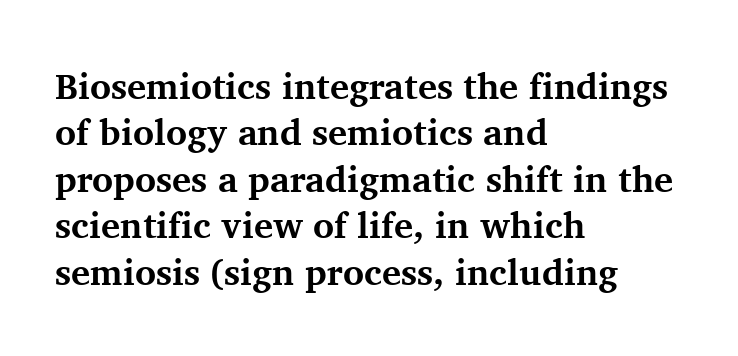
The face used here is seriffed, in the tradition of book romans. Characters remain perfectly vertical along every line. The face used here is rendered with its standard letterfit. Do the characters align in a grid? No, the font is proportional.
